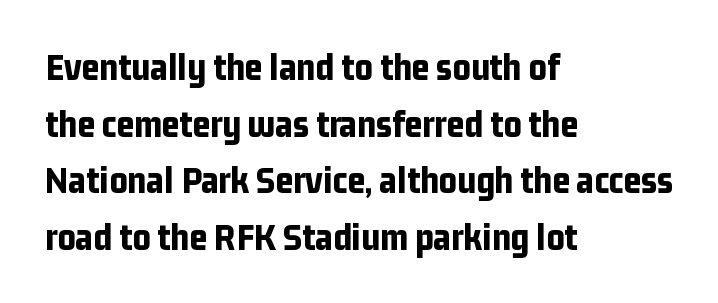
Proportional: the letters do not fall into vertical columns. No feet cap the strokes, marking this as sans-serif type. I'd describe the lettering as bold — thick and assertive. Characters remain perfectly vertical along every line. Compared with a centered layout, this one pins lines to the left instead.
